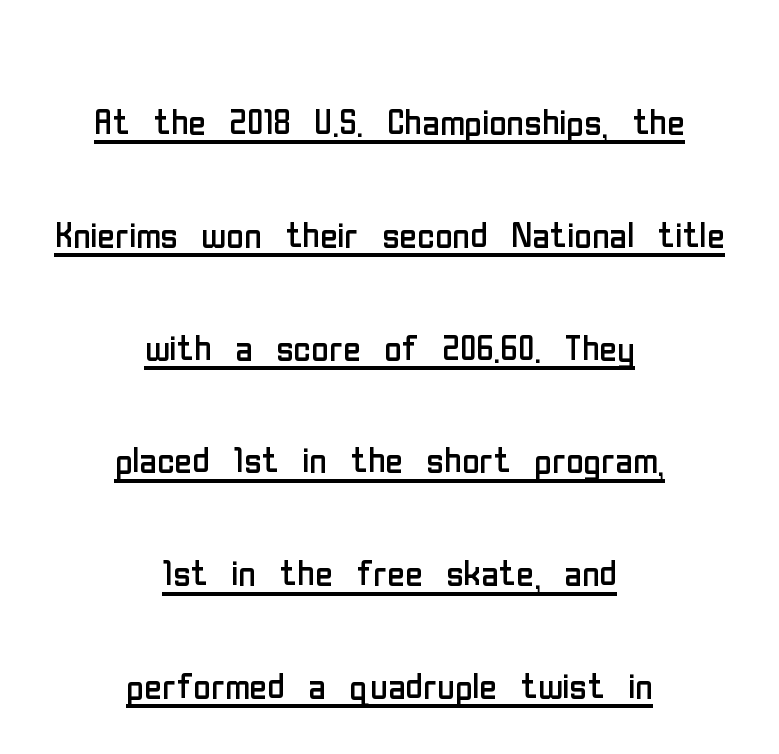
{"serif": "no", "italic": "no", "bold": "no", "weight": "regular", "width": "condensed", "stroke_contrast": "low", "x_height": "medium", "monospaced": "no", "underline": "yes", "align": "center", "line_spacing": "loose", "line_spacing_ratio": 2.35, "letter_spacing": "normal", "letter_spacing_em": 0.0, "glyph_px": 48}
